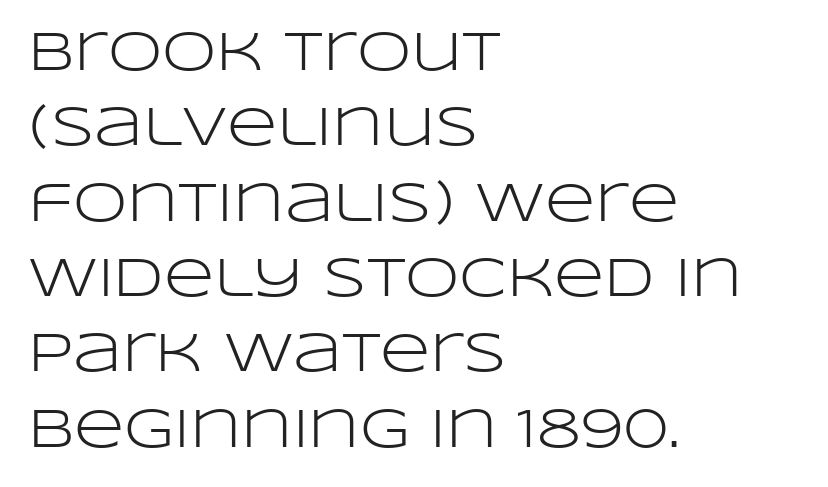
{"serif": "no", "italic": "no", "bold": "no", "weight": "light", "width": "wide", "stroke_contrast": "low", "x_height": "large", "monospaced": "no", "underline": "no", "align": "left", "line_spacing": "normal", "line_spacing_ratio": 1.37, "letter_spacing": "normal", "letter_spacing_em": 0.0, "glyph_px": 55}
